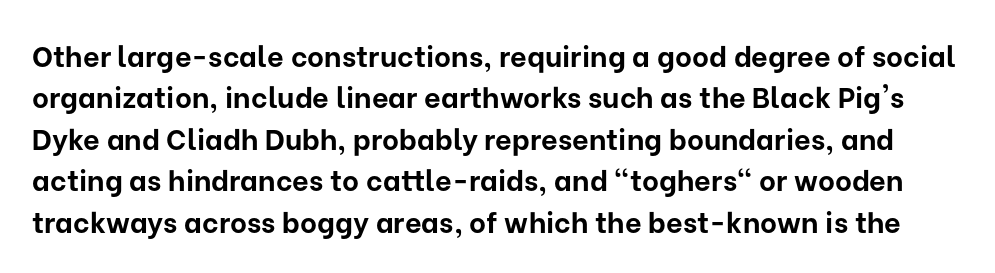
Underlining? Definitely not there. Interline gaps are of average width in this sample. Every letter is thick-stroked: bold, no question. You can tell it's not italic because the verticals are truly vertical.
